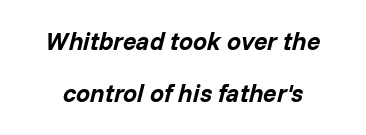
The image shows 25 px bold type, italic (leaning right); set loose line spacing (2.09x), normal letter spacing, not underlined.
